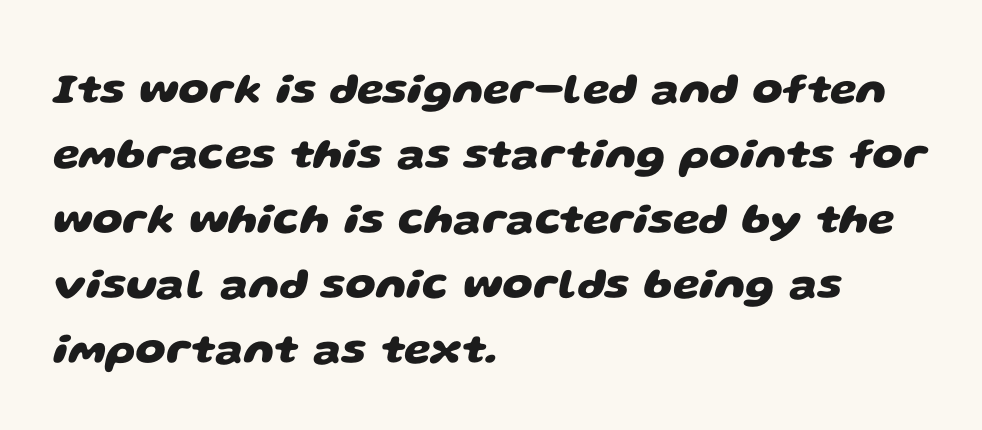
The image shows 43 px heavy, wide sans-serif type; set left-aligned, normal line spacing (1.51x), normal letter spacing, not underlined; low stroke contrast and a large x-height.
